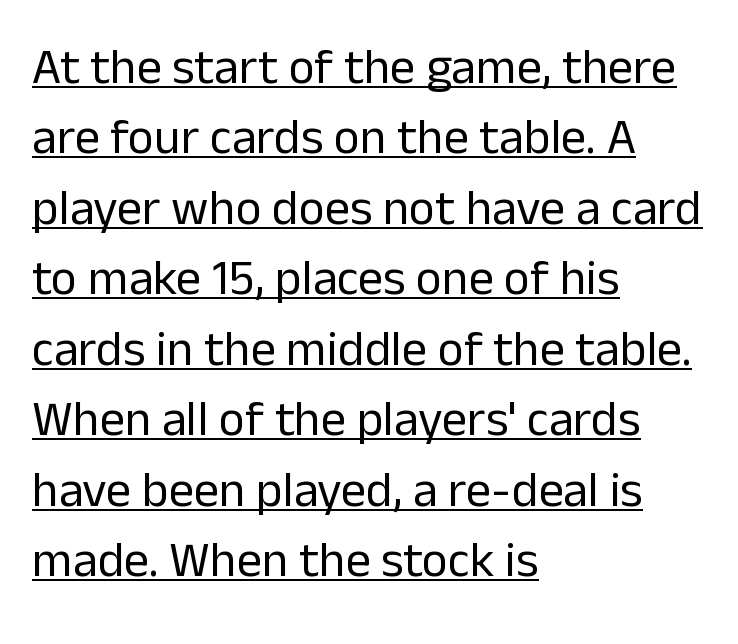
Q: Is the text bold? A: No.
Q: Is the text italic (slanted)? A: No, it is upright.
Q: Is the typeface a serif or a sans-serif typeface? A: Sans-serif.
Q: Is the text underlined? A: Yes.
Q: How is the paragraph aligned? A: Left-aligned.
Q: Is the spacing between letters normal or unusually wide? A: Normal.
Q: Is the spacing between lines tight, normal or loose? A: Normal.
Q: Width (condensed, normal, or wide)? A: Normal.
Q: Stroke contrast? A: Low.
Q: x-height? A: Medium.
Q: Monospaced? A: No.
